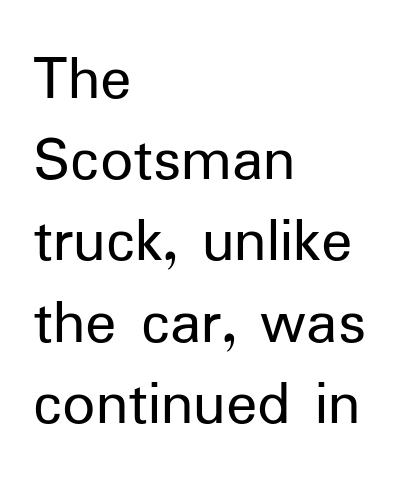
{"serif": "no", "italic": "no", "bold": "no", "weight": "regular", "width": "normal", "stroke_contrast": "low", "x_height": "medium", "monospaced": "no", "underline": "no", "align": "left", "line_spacing": "normal", "line_spacing_ratio": 1.25, "letter_spacing": "normal", "letter_spacing_em": 0.0, "glyph_px": 65}
